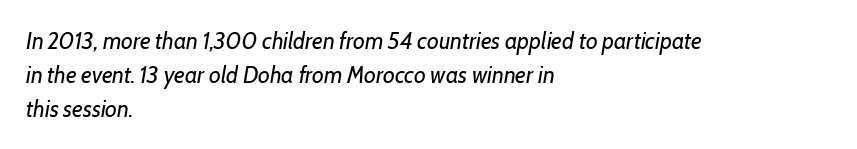
The image shows 23 px text type, italic (leaning right); set left-aligned, normal line spacing (1.47x), normal letter spacing, not underlined.
